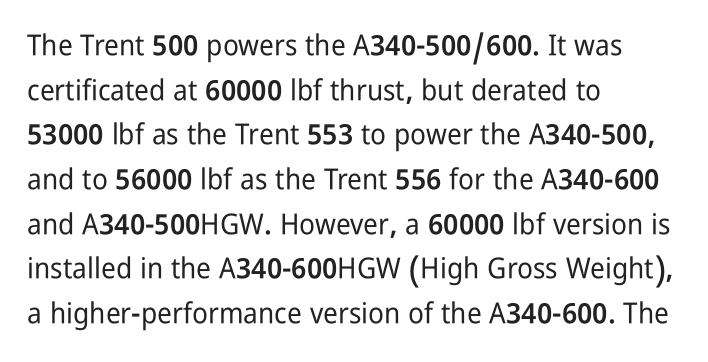
The image shows 29 px condensed sans-serif type, upright; set left-aligned, normal line spacing (1.54x), normal letter spacing, not underlined; low stroke contrast and a medium x-height.
